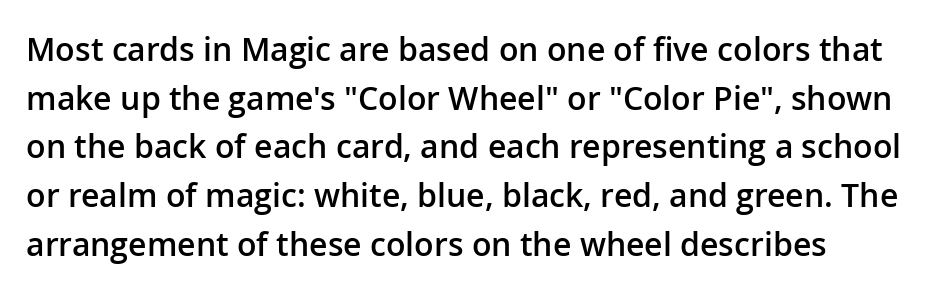
The image shows 32 px semibold sans-serif type, upright; set normal line spacing (1.52x), normal letter spacing, not underlined; low stroke contrast and a medium x-height.
